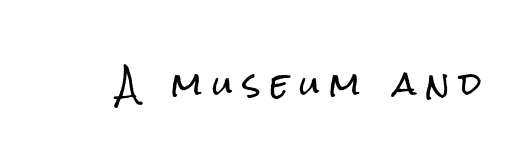
You can tell it's not italic because the verticals are truly vertical. The line texture is sparse and dotted thanks to wide tracking. I'd call this a sans setting — the letters go barefoot. Quick note: underline off. The rendering uses natural spacing where letterforms have individual widths.
